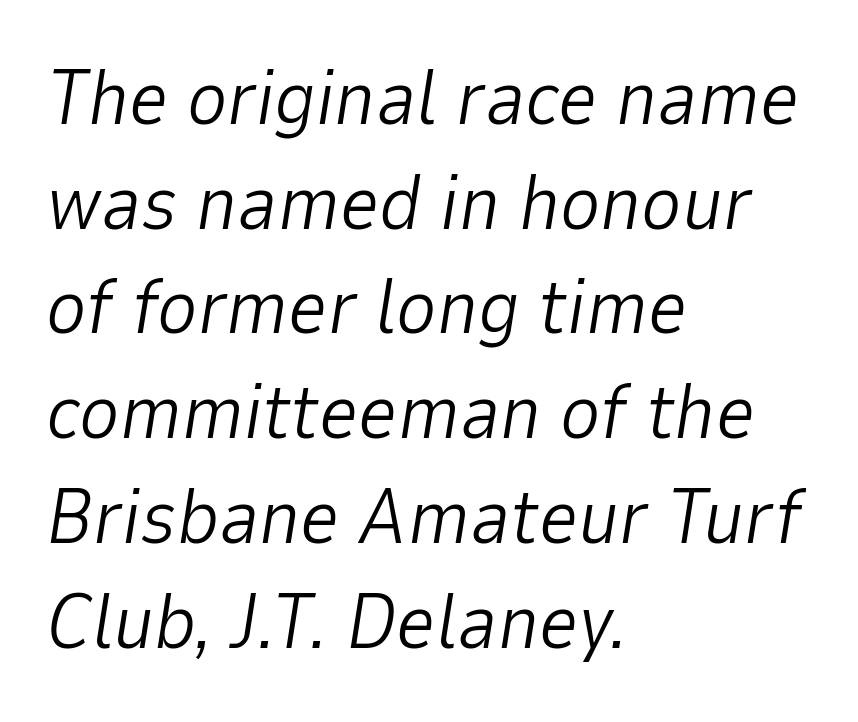
Q: Is the text bold? A: No.
Q: Is the text italic (slanted)? A: Yes, it leans right by about 9 degrees.
Q: Is the text underlined? A: No.
Q: How is the paragraph aligned? A: Left-aligned.
Q: Is the spacing between letters normal or unusually wide? A: Normal.
Q: Is the spacing between lines tight, normal or loose? A: Normal.
Q: Width (condensed, normal, or wide)? A: Normal.
Q: Stroke contrast? A: Low.
Q: x-height? A: Medium.
Q: Monospaced? A: No.
